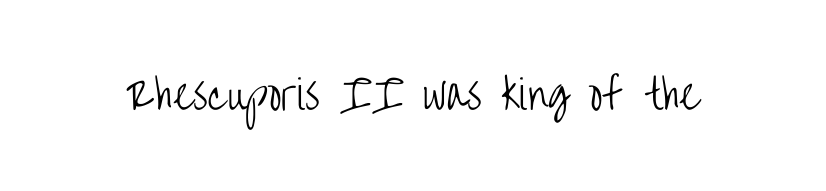
The image shows 40 px light, condensed sans-serif type, upright; set normal letter spacing, not underlined; low stroke contrast and a large x-height.
